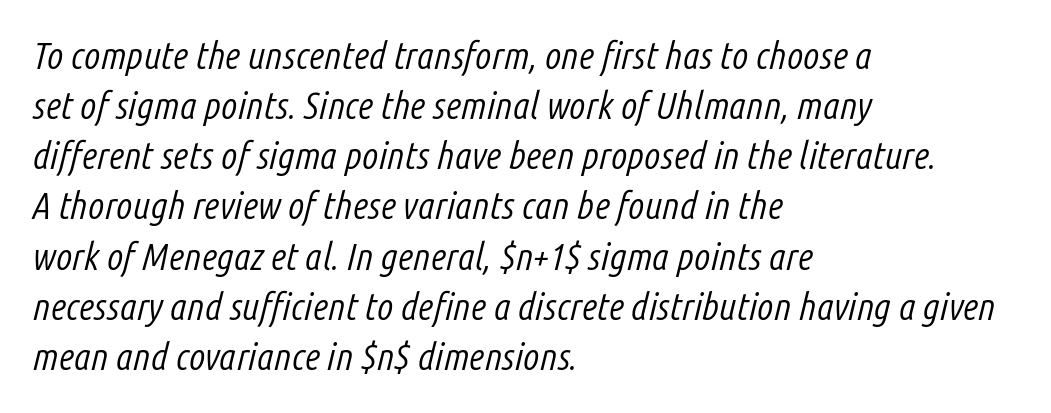
The image shows 38 px light, condensed type, italic (leaning right); set left-aligned, normal line spacing (1.32x), normal letter spacing, not underlined; low stroke contrast and a medium x-height.
